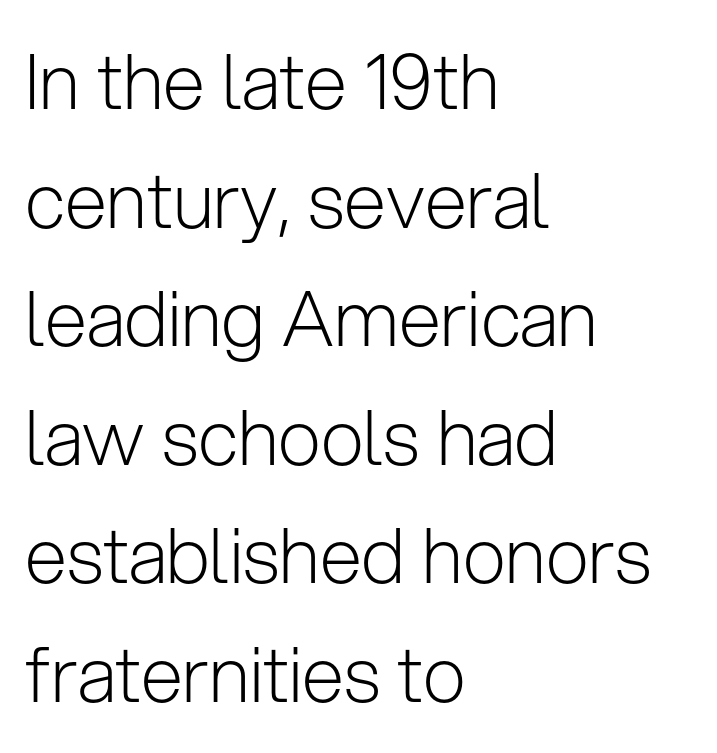
Q: Is the text bold? A: No.
Q: Is the text italic (slanted)? A: No, it is upright.
Q: Is the typeface a serif or a sans-serif typeface? A: Sans-serif.
Q: Is the text underlined? A: No.
Q: How is the paragraph aligned? A: Left-aligned.
Q: Is the spacing between letters normal or unusually wide? A: Normal.
Q: Is the spacing between lines tight, normal or loose? A: Normal.
Q: Width (condensed, normal, or wide)? A: Normal.
Q: Stroke contrast? A: Low.
Q: x-height? A: Medium.
Q: Monospaced? A: No.
